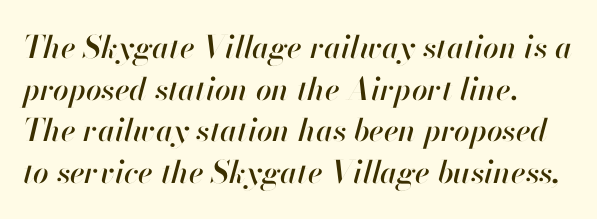
The image shows 31 px text type, italic (leaning right); set left-aligned, normal line spacing (1.34x), normal letter spacing, not underlined; high stroke contrast and a small x-height.
